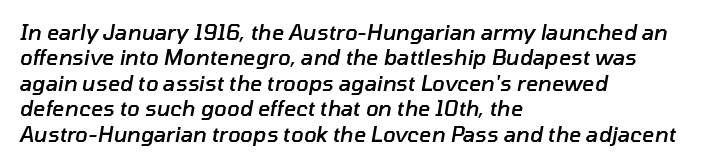
Q: Is the text bold? A: Semi-bold.
Q: Is the text italic (slanted)? A: Yes, it leans right by about 10 degrees.
Q: Is the text underlined? A: No.
Q: How is the paragraph aligned? A: Left-aligned.
Q: Is the spacing between letters normal or unusually wide? A: Normal.
